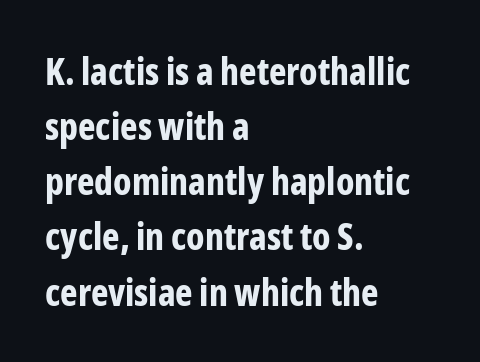
{"serif": "no", "italic": "no", "bold": "yes", "weight": "bold", "width": "condensed", "stroke_contrast": "low", "x_height": "medium", "monospaced": "no", "underline": "no", "align": "left", "line_spacing": "normal", "line_spacing_ratio": 1.49, "letter_spacing": "normal", "letter_spacing_em": 0.0, "glyph_px": 37}
